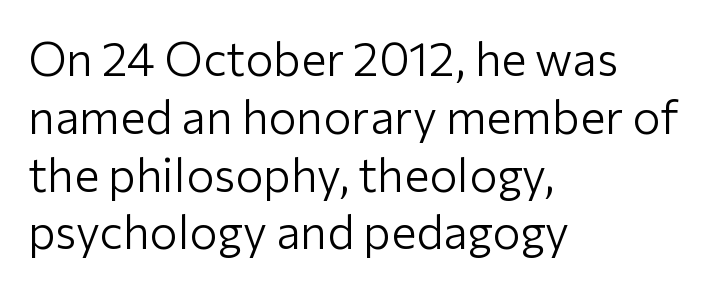
Q: Is the text bold? A: No.
Q: Is the text italic (slanted)? A: No, it is upright.
Q: Is the typeface a serif or a sans-serif typeface? A: Sans-serif.
Q: Is the text underlined? A: No.
Q: How is the paragraph aligned? A: Left-aligned.
Q: Is the spacing between letters normal or unusually wide? A: Normal.
Q: Width (condensed, normal, or wide)? A: Normal.
Q: Stroke contrast? A: Low.
Q: x-height? A: Medium.
Q: Monospaced? A: No.
